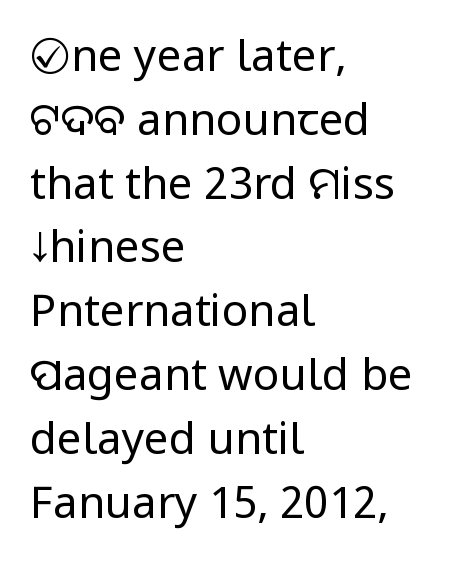
The image shows 44 px regular-weight, condensed sans-serif type, upright; set left-aligned, normal line spacing (1.45x), normal letter spacing, not underlined; low stroke contrast and a large x-height.
